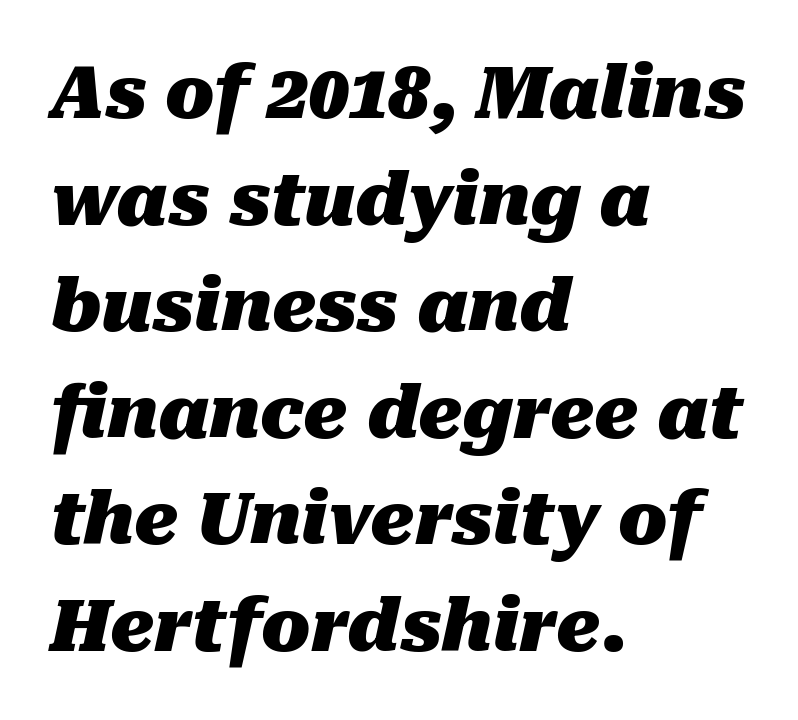
The image shows 72 px heavy type, italic (leaning right); set left-aligned, normal line spacing (1.48x), normal letter spacing, not underlined; medium stroke contrast and a medium x-height.
